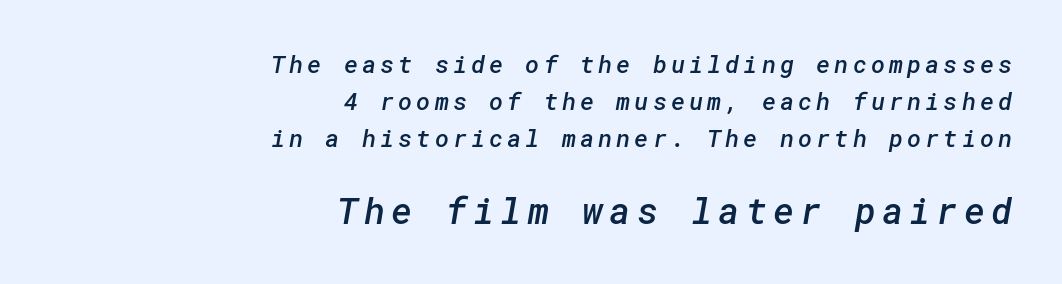
{"serif": "no", "bold": "semi", "weight": "semibold", "width": "normal", "stroke_contrast": "low", "x_height": "medium", "underline": "no", "align": "right", "line_spacing": "normal", "line_spacing_ratio": 1.55, "larger_block": "second", "size_ratio": 1.5, "glyph_px": 36}
